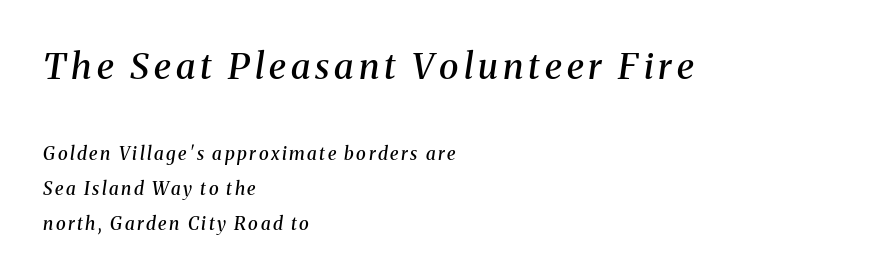
The lettering tilts uniformly, giving the passage an italic look. Old-style or modern, the face here clearly has serifs. Words float on clear page, feet unadorned. Strokes here are thickened, but only to semibold level.
